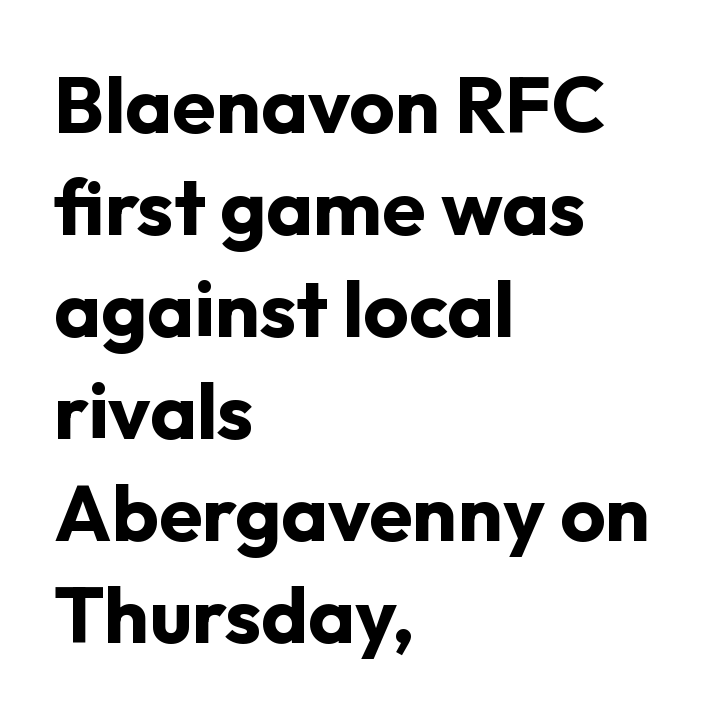
Q: Is the text bold? A: Yes.
Q: Is the text italic (slanted)? A: No, it is upright.
Q: Is the typeface a serif or a sans-serif typeface? A: Sans-serif.
Q: Is the text underlined? A: No.
Q: How is the paragraph aligned? A: Left-aligned.
Q: Is the spacing between letters normal or unusually wide? A: Normal.
Q: Is the spacing between lines tight, normal or loose? A: Normal.
Q: Width (condensed, normal, or wide)? A: Normal.
Q: Stroke contrast? A: Low.
Q: x-height? A: Medium.
Q: Monospaced? A: No.
